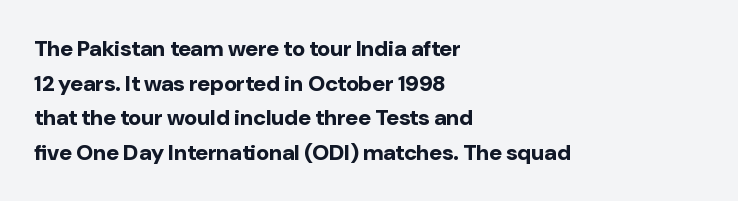
This sample uses an upright cut, with every glyph sitting square on the baseline. Whoever set this chose a conventional vertical rhythm. Students, note that the glyphs here touch the page at normal intervals. Strokes here are thick enough to call this a true bold.
